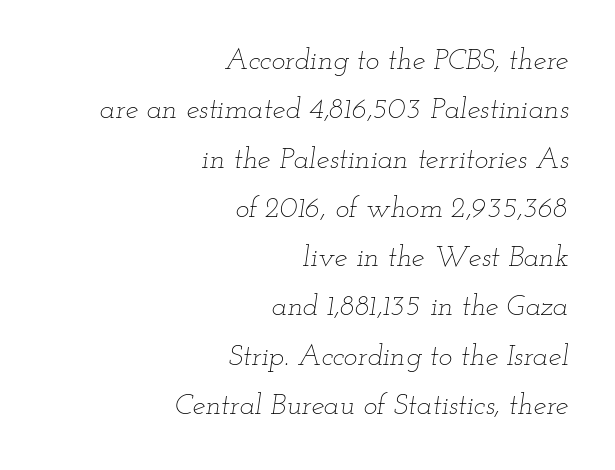
{"italic": "yes", "lean": "right", "slant_degrees": 12, "bold": "no", "weight": "thin", "width": "wide", "stroke_contrast": "low", "x_height": "small", "monospaced": "no", "underline": "no", "align": "right", "line_spacing": "normal", "line_spacing_ratio": 1.7, "letter_spacing": "normal", "letter_spacing_em": 0.0, "glyph_px": 29}
